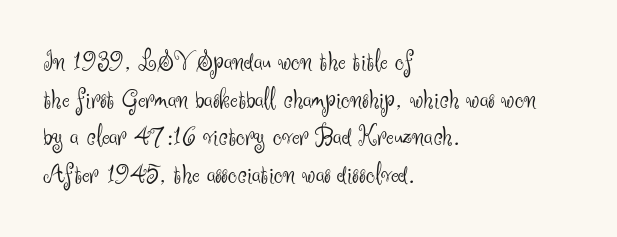
Q: Is the text bold? A: No.
Q: Is the text italic (slanted)? A: No, it is upright.
Q: Is the typeface a serif or a sans-serif typeface? A: Sans-serif.
Q: Is the text underlined? A: No.
Q: How is the paragraph aligned? A: Left-aligned.
Q: Is the spacing between letters normal or unusually wide? A: Normal.
Q: Is the spacing between lines tight, normal or loose? A: Normal.
Q: Width (condensed, normal, or wide)? A: Normal.
Q: Stroke contrast? A: Medium.
Q: x-height? A: Small.
Q: Monospaced? A: No.
